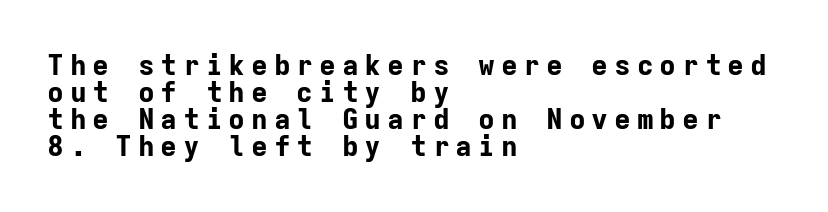
The image shows 28 px bold sans-serif type, upright, monospaced; set left-aligned, tight line spacing (0.97x), unusually wide letter spacing (+0.21 em), not underlined; low stroke contrast and a medium x-height.
